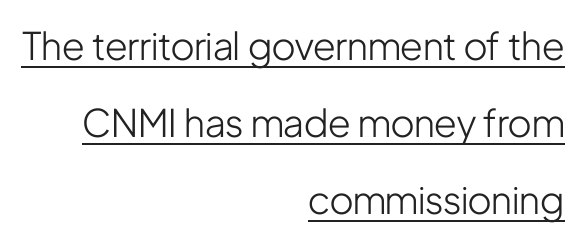
The lettering is marked with a stroke running underneath it. Summary of vertical rhythm: relaxed, with wide interline spacing. The horizontal fit of the characters is conventional and even. Think of a printed novel: that variable character pitch is what you see here. Quick note: not italic, upright. The paragraph has a hard right edge and a soft left edge.
